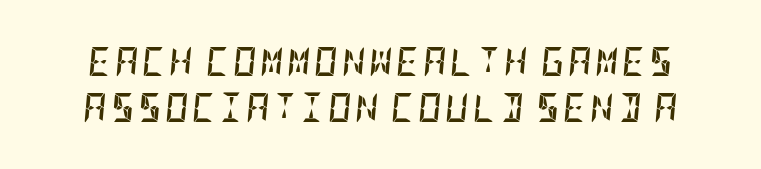
Q: Is the text bold? A: Yes.
Q: Is the text italic (slanted)? A: Yes, it leans right by about 5 degrees.
Q: Is the text underlined? A: No.
Q: Is the spacing between lines tight, normal or loose? A: Normal.
Q: Width (condensed, normal, or wide)? A: Condensed.
Q: Stroke contrast? A: Low.
Q: x-height? A: Large.
